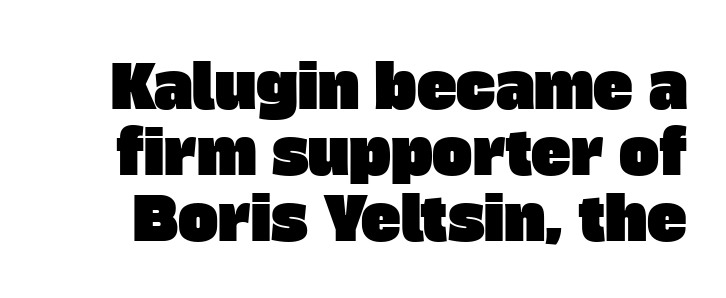
The image shows 60 px sans-serif type; set tight line spacing (1.1x), normal letter spacing, not underlined; low stroke contrast and a large x-height.
